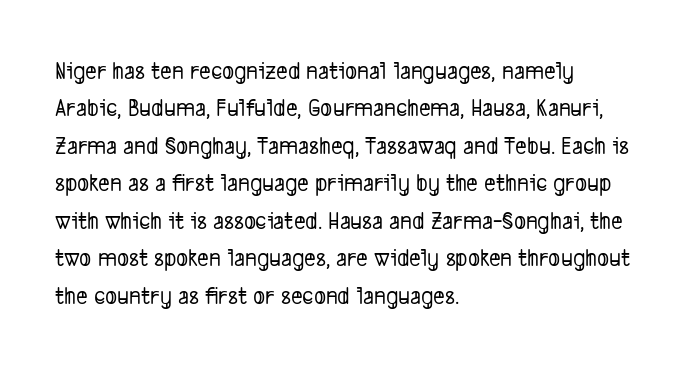
The image shows 25 px text type; set left-aligned, normal line spacing (1.5x), normal letter spacing, not underlined.
